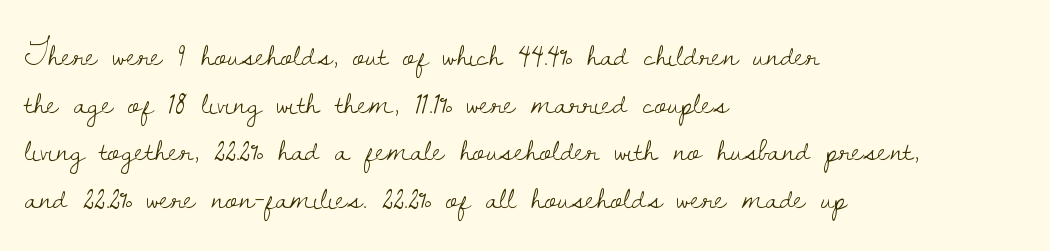
The image shows 35 px light serif type; set left-aligned, normal line spacing (1.36x), normal letter spacing, not underlined; low stroke contrast and a small x-height.
